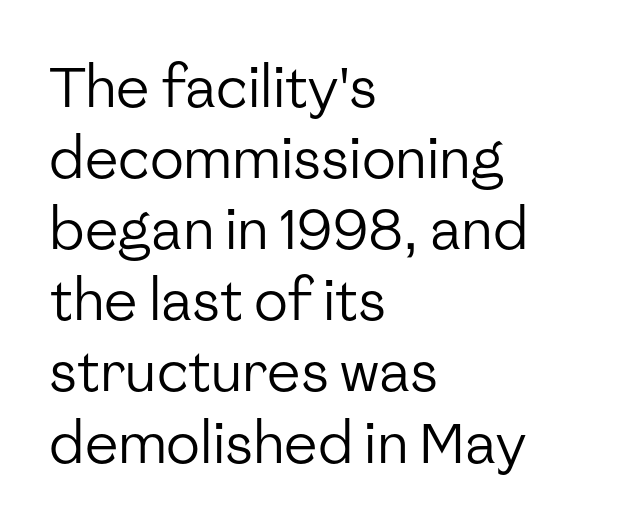
The image shows 56 px regular-weight sans-serif type, upright; set left-aligned, normal line spacing (1.27x), normal letter spacing, not underlined; low stroke contrast and a medium x-height.
